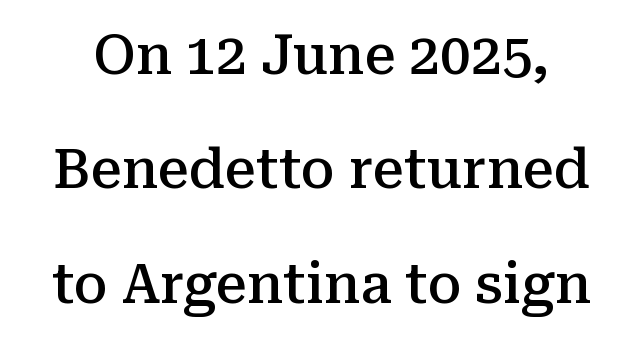
{"serif": "yes", "italic": "no", "bold": "semi", "weight": "semibold", "width": "normal", "stroke_contrast": "medium", "x_height": "medium", "monospaced": "no", "underline": "no", "line_spacing": "loose", "line_spacing_ratio": 2.08, "letter_spacing": "normal", "letter_spacing_em": 0.0, "glyph_px": 55}
